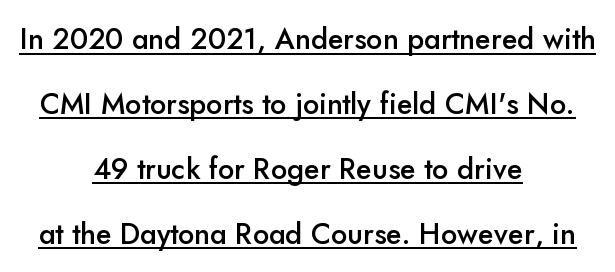
The image shows 29 px semibold sans-serif type, upright; set centered, loose line spacing (2.24x), normal letter spacing, underlined; low stroke contrast and a small x-height.
